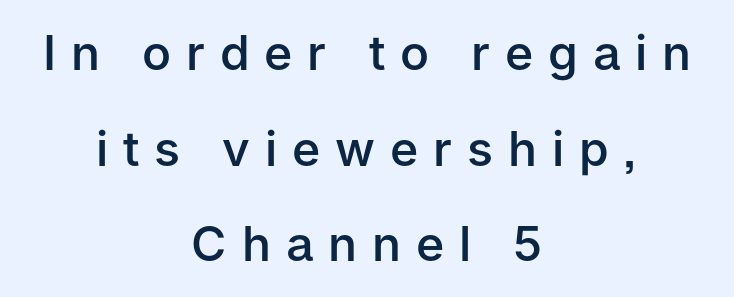
The image shows 48 px semibold sans-serif type, upright; set centered, loose line spacing (1.99x), unusually wide letter spacing (+0.31 em), not underlined; low stroke contrast and a medium x-height.
